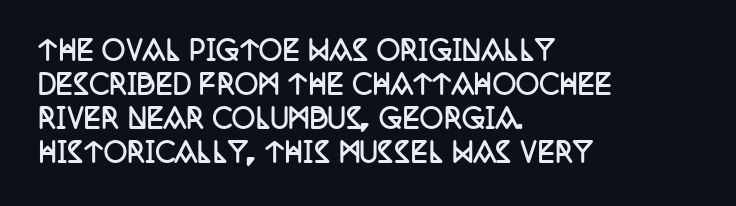
{"italic": "no", "bold": "yes", "underline": "no", "align": "left", "line_spacing": "normal", "line_spacing_ratio": 1.31, "letter_spacing": "normal", "letter_spacing_em": 0.0, "glyph_px": 26}
